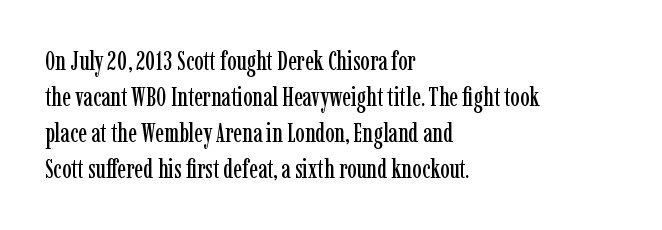
This is roman type, the default non-slanted kind. Standard letterfit; no display-style spreading of the glyphs. Evenly set lines give the paragraph a standard silhouette. The specimen omits any rule beneath the text block's lines. The paragraph shown leans on its left margin.
